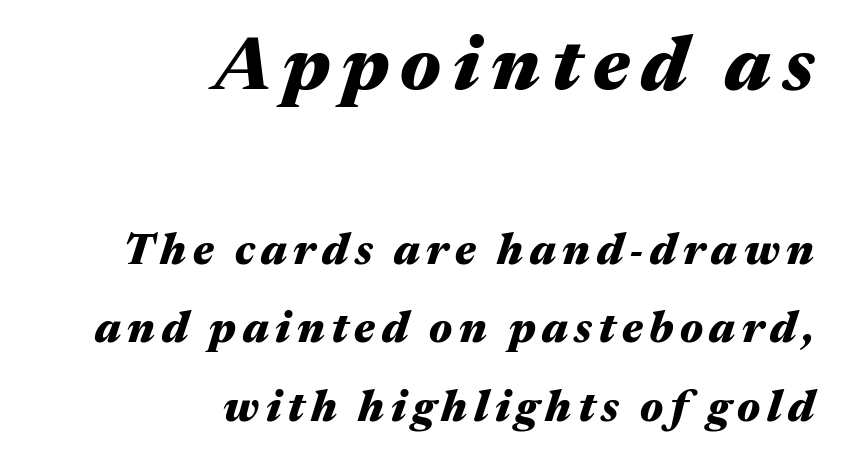
Reading down the block, your eye finds every line finishing at a fixed right position. This sample has the flowing, uneven cadence of proportional lettering. A student would notice the top passage is typeset larger than what follows. Designer's note — italics engaged. These words are printed bold, with thick strokes throughout. Nobody drew a line under any word here.
